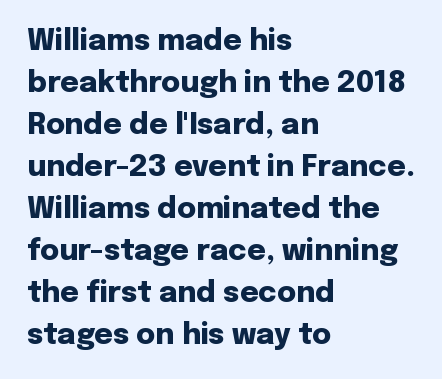
Descender tails drop into unmarked territory. Weight check: bold — yes, fully. If you drew a ruler down the left edge, every line would touch it. There is no visible air inserted between adjacent glyphs. A typesetter would call this proportional, since set widths differ per character.
